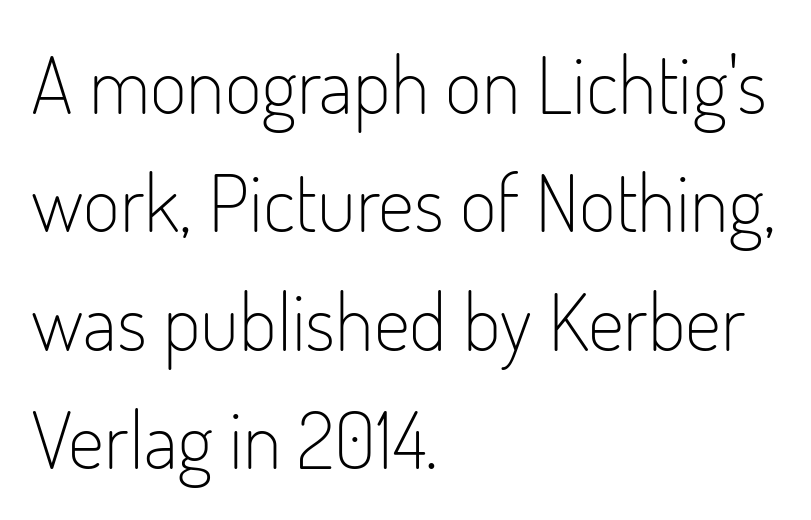
Q: Is the text bold? A: No.
Q: Is the text italic (slanted)? A: No, it is upright.
Q: Is the typeface a serif or a sans-serif typeface? A: Sans-serif.
Q: Is the text underlined? A: No.
Q: How is the paragraph aligned? A: Left-aligned.
Q: Is the spacing between letters normal or unusually wide? A: Normal.
Q: Is the spacing between lines tight, normal or loose? A: Normal.
Q: Width (condensed, normal, or wide)? A: Condensed.
Q: Stroke contrast? A: Low.
Q: x-height? A: Small.
Q: Monospaced? A: No.
